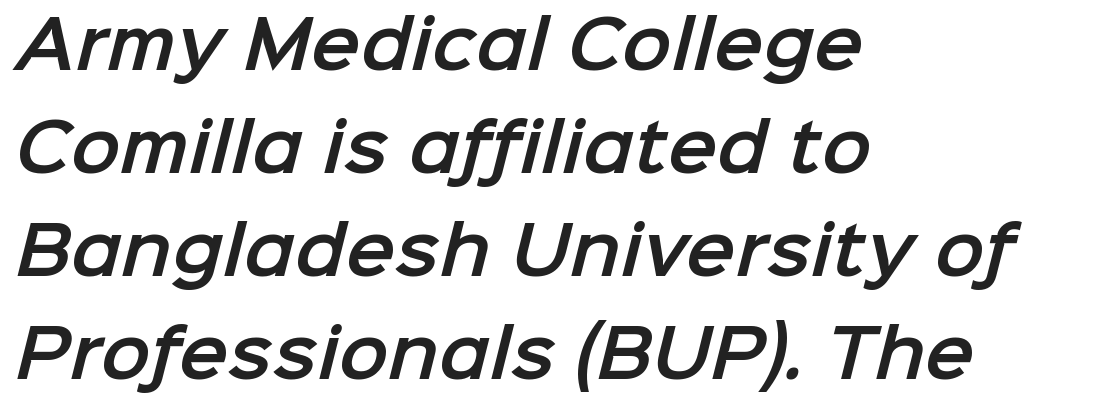
Teacher's note: observe the even left margin — that is flush-left alignment. Serif or sans? Sans — the stroke terminals are bare. Letter spacing: default. The line-height multiplier appears to be the usual default. Plain, unruled lines of type.
